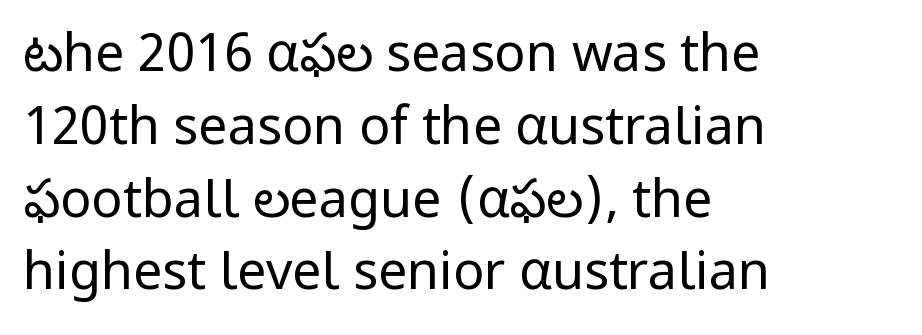
The image shows 52 px regular-weight sans-serif type, upright; set left-aligned, normal line spacing (1.4x), normal letter spacing, not underlined; low stroke contrast and a medium x-height.
